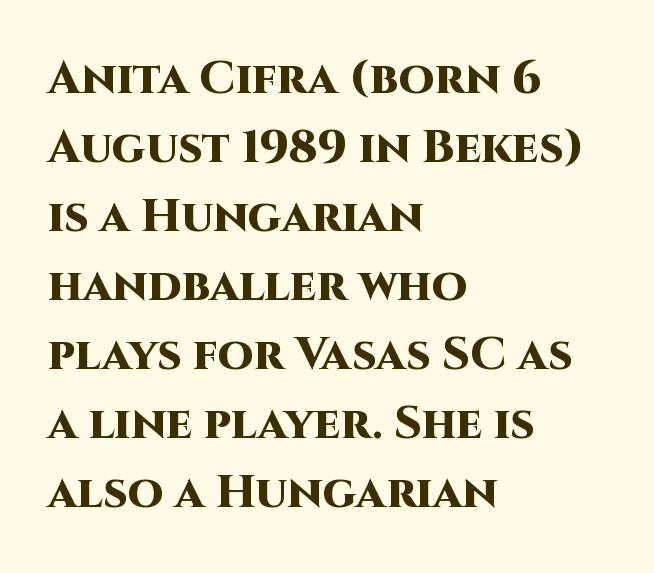
The image shows 46 px heavy sans-serif type, upright; set left-aligned, normal line spacing (1.5x), normal letter spacing, not underlined; high stroke contrast and a large x-height.
